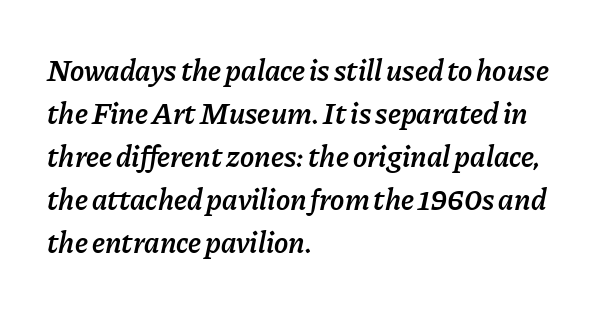
Q: Is the text bold? A: Semi-bold.
Q: Is the text italic (slanted)? A: Yes, it leans right by about 11 degrees.
Q: Is the text underlined? A: No.
Q: How is the paragraph aligned? A: Left-aligned.
Q: Is the spacing between letters normal or unusually wide? A: Normal.
Q: Is the spacing between lines tight, normal or loose? A: Normal.
Q: Width (condensed, normal, or wide)? A: Normal.
Q: Stroke contrast? A: Low.
Q: x-height? A: Medium.
Q: Monospaced? A: No.
